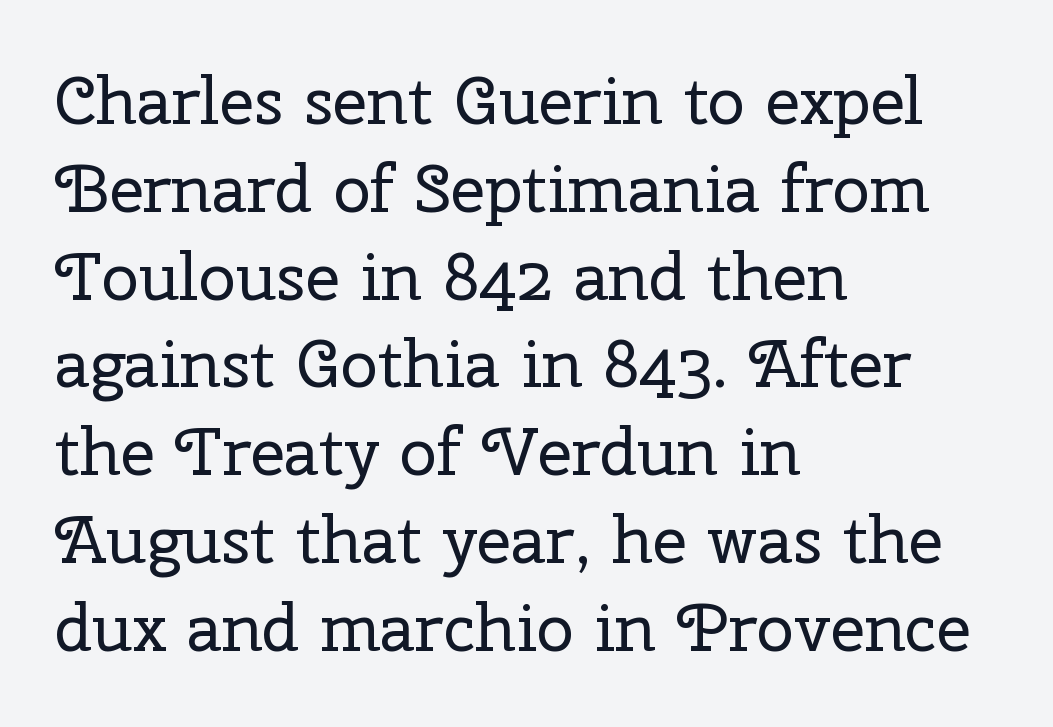
Look at the bottom of the vertical strokes: they flare into serifs here. Does the copy run flush right? No — it runs flush left. Is this a fixed-width face? No — the glyphs have proportional, varying widths. Heft: none added — not bold. Clear beneath every line of the passage. Every character sits straight up, as roman type does.
